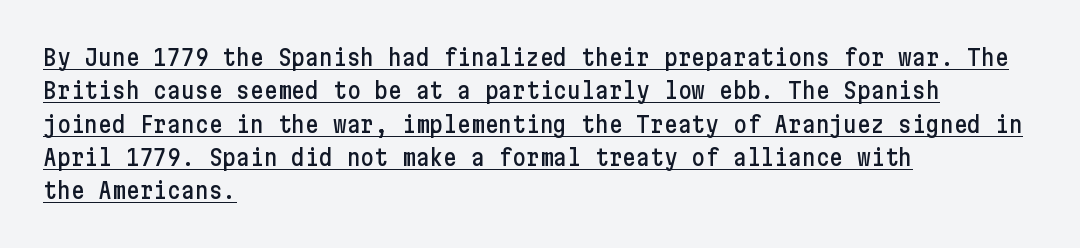
{"italic": "no", "underline": "yes", "align": "left", "line_spacing": "normal", "line_spacing_ratio": 1.45, "letter_spacing": "normal", "letter_spacing_em": 0.0, "glyph_px": 23}
